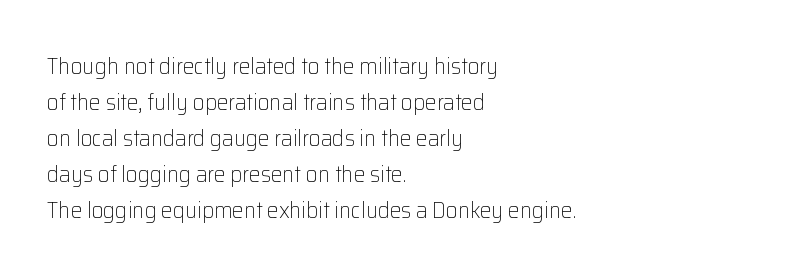
The image shows 23 px text type, upright; set left-aligned, normal line spacing (1.57x), normal letter spacing, not underlined.
